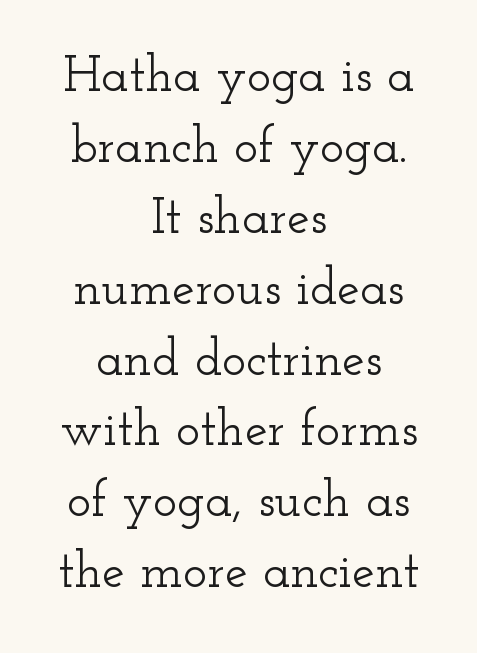
The string is rendered with underlining switched off. Short and long lines alike share a common midpoint. Ascenders rise straight up at ninety degrees. The characters display serif detailing at their extremities. Look at the tracking — it's just the regular setting, nothing added.
